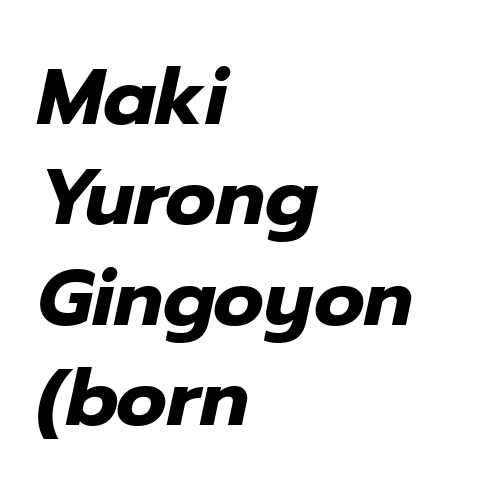
Q: Is the text bold? A: Yes.
Q: Is the text italic (slanted)? A: Yes, it leans right by about 12 degrees.
Q: Is the text underlined? A: No.
Q: How is the paragraph aligned? A: Left-aligned.
Q: Is the spacing between letters normal or unusually wide? A: Normal.
Q: Is the spacing between lines tight, normal or loose? A: Normal.
Q: Width (condensed, normal, or wide)? A: Normal.
Q: Stroke contrast? A: Low.
Q: x-height? A: Medium.
Q: Monospaced? A: No.
